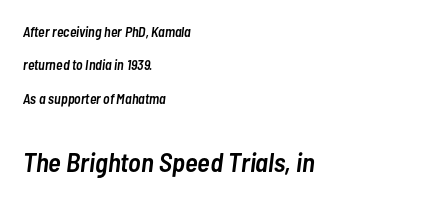
The image shows 27 px text type, italic (leaning right); set left-aligned, loose line spacing (2.39x), normal letter spacing, not underlined; the second (bottom) block is 1.93x larger.
